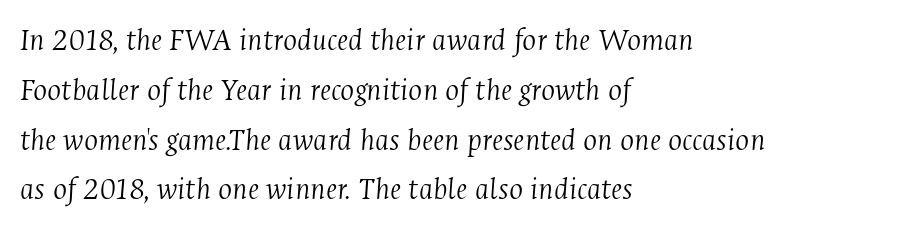
A typesetter would label this face a serif. Character widths vary here, with narrow letters taking less room than wide ones. Baseline-to-baseline distance is the conventional proportion of letter height. Does the copy run flush right? No — it runs flush left. You can tell it's italic because the verticals aren't actually vertical.
